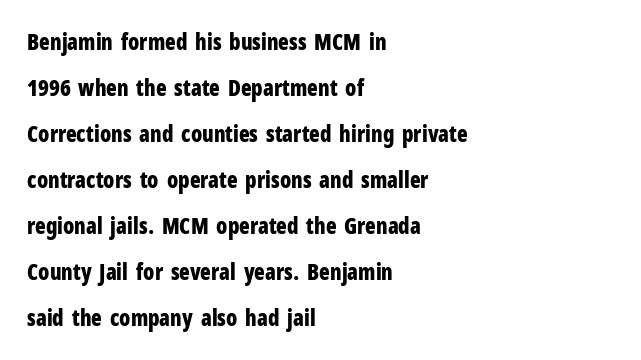
The image shows 22 px bold type, upright; set left-aligned, loose line spacing (2.09x), normal letter spacing, not underlined.
